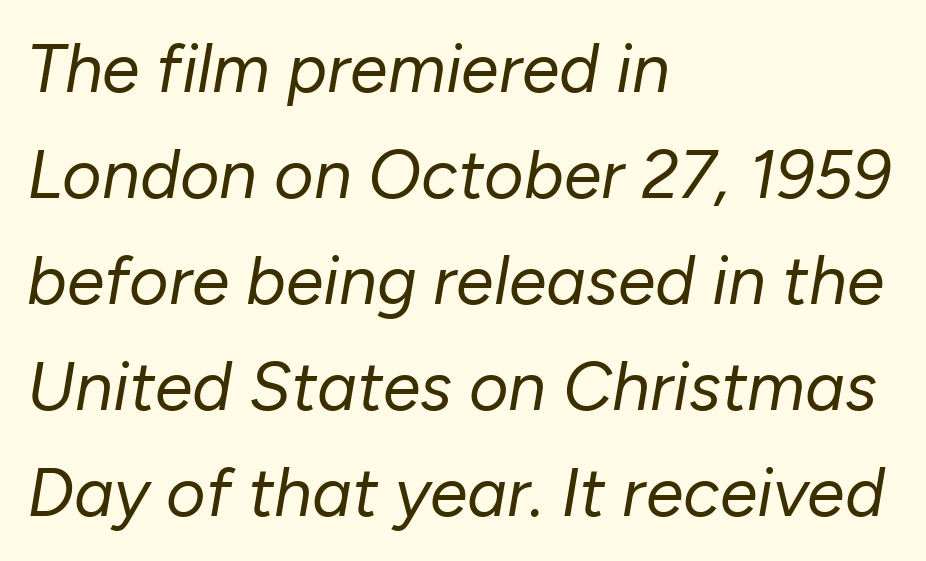
Q: Is the text bold? A: No.
Q: Is the text italic (slanted)? A: Yes, it leans right by about 10 degrees.
Q: Is the text underlined? A: No.
Q: How is the paragraph aligned? A: Left-aligned.
Q: Is the spacing between letters normal or unusually wide? A: Normal.
Q: Is the spacing between lines tight, normal or loose? A: Normal.
Q: Width (condensed, normal, or wide)? A: Normal.
Q: Stroke contrast? A: Low.
Q: x-height? A: Medium.
Q: Monospaced? A: No.
